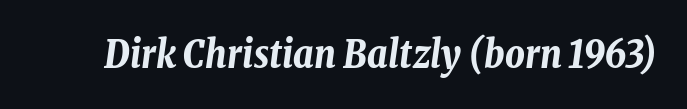
Summary of weight: heavy, a full bold. Slanted lettering throughout. A clean baseline with only descenders dipping below it. Looks like regular typesetting: each glyph gets only the width it needs. Between one letter and the next there's only the usual sliver of space.
